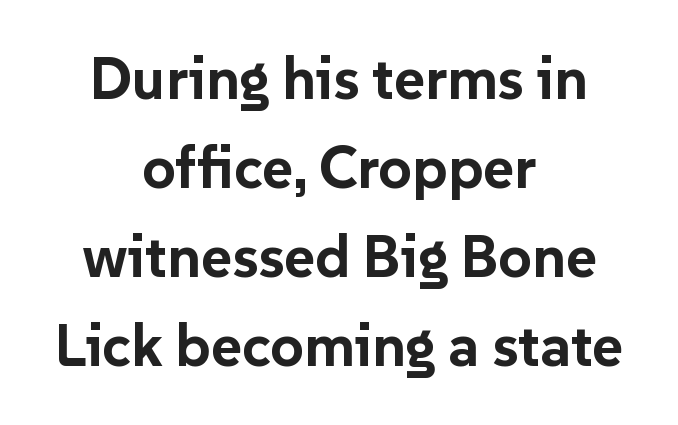
{"serif": "no", "italic": "no", "bold": "yes", "weight": "bold", "width": "normal", "stroke_contrast": "low", "x_height": "medium", "monospaced": "no", "underline": "no", "align": "center", "line_spacing": "normal", "line_spacing_ratio": 1.51, "letter_spacing": "normal", "letter_spacing_em": 0.0, "glyph_px": 59}
